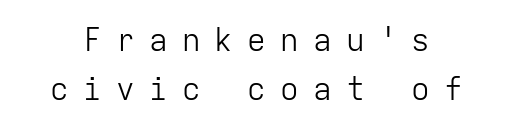
{"serif": "no", "italic": "no", "bold": "no", "weight": "light", "width": "normal", "stroke_contrast": "low", "x_height": "medium", "monospaced": "yes", "underline": "no", "line_spacing": "normal", "line_spacing_ratio": 1.58, "letter_spacing": "wide", "letter_spacing_em": 0.46, "glyph_px": 31}
